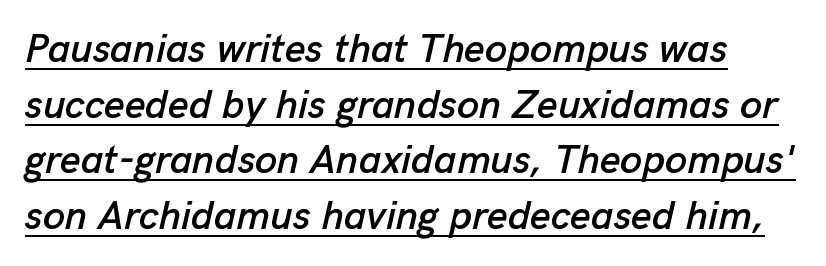
The image shows 40 px text type, italic (leaning right); set normal line spacing (1.39x), normal letter spacing, underlined; low stroke contrast and a medium x-height.
